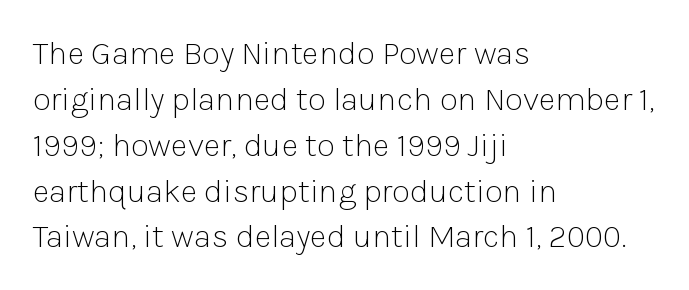
Here the glyphs are tracked normally, forming tight word shapes. The strip under each line holds only bare page. In terms of leading, this rendering sits right in the middle. Bold? No — there's no thickening of the strokes. Caption: multi-line text, flush left, ragged right. In terms of letterform style, serifs are entirely absent.
